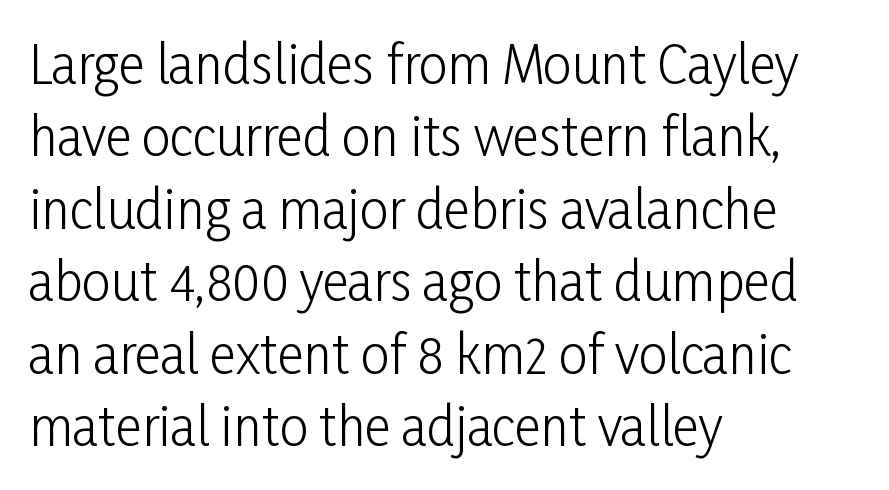
It's the straight-up-and-down kind of type. Heaviness? Minimal to ordinary, like unemphasized prose. The horizontal fit of the characters is conventional and even. What kind of face is this? One without serifs — a sans. Note the varied advance widths — an 'i' is clearly narrower than an 'm'.
